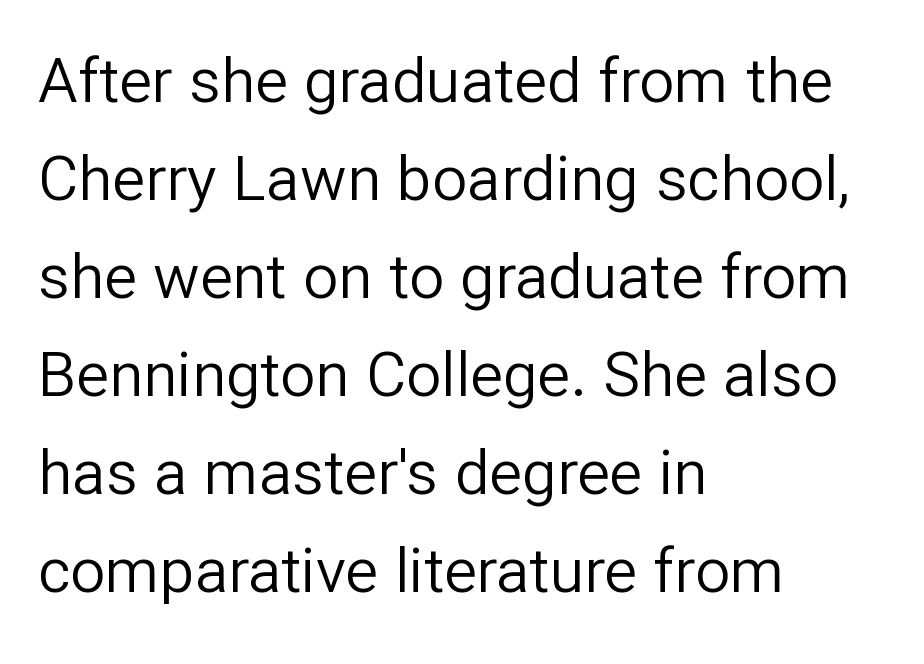
The image shows 62 px regular-weight sans-serif type, upright; set left-aligned, normal line spacing (1.58x), normal letter spacing, not underlined; low stroke contrast and a medium x-height.
